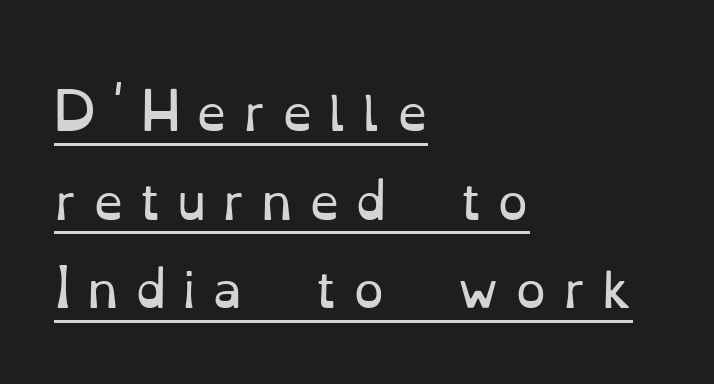
{"serif": "yes", "italic": "no", "bold": "no", "weight": "regular", "width": "normal", "stroke_contrast": "low", "x_height": "small", "monospaced": "no", "underline": "yes", "align": "left", "line_spacing_ratio": 1.81, "letter_spacing": "wide", "letter_spacing_em": 0.32, "glyph_px": 49}
